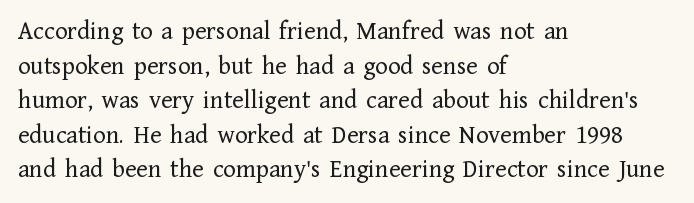
Q: Is the text bold? A: No.
Q: Is the text italic (slanted)? A: No, it is upright.
Q: Is the text underlined? A: No.
Q: How is the paragraph aligned? A: Left-aligned.
Q: Is the spacing between letters normal or unusually wide? A: Normal.
Q: Is the spacing between lines tight, normal or loose? A: Normal.
